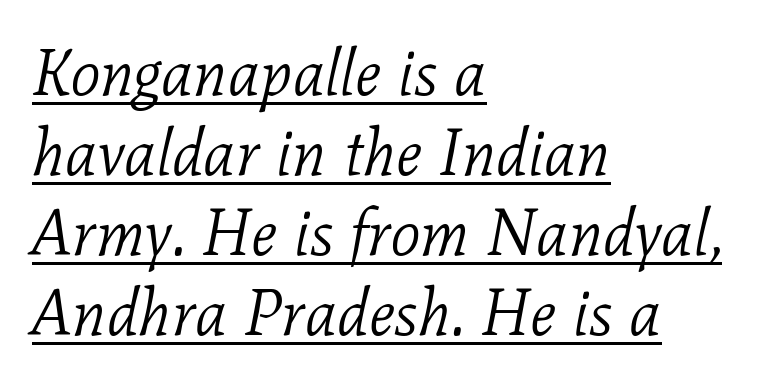
Q: Is the text bold? A: No.
Q: Is the text italic (slanted)? A: Yes, it leans right by about 11 degrees.
Q: Is the typeface a serif or a sans-serif typeface? A: Serif.
Q: Is the text underlined? A: Yes.
Q: How is the paragraph aligned? A: Left-aligned.
Q: Is the spacing between letters normal or unusually wide? A: Normal.
Q: Width (condensed, normal, or wide)? A: Normal.
Q: Stroke contrast? A: Low.
Q: x-height? A: Medium.
Q: Monospaced? A: No.
